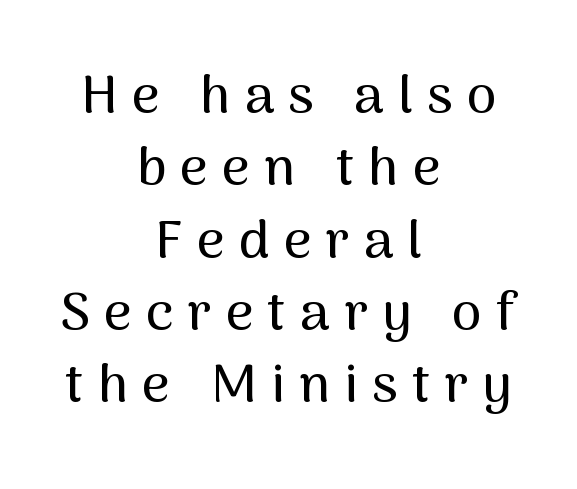
The image shows 54 px sans-serif type, upright; set centered, normal line spacing (1.34x), unusually wide letter spacing (+0.26 em), not underlined; medium stroke contrast and a medium x-height.
